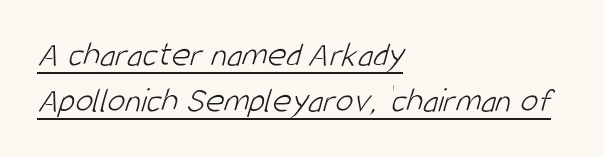
The image shows 36 px light, condensed sans-serif type; set left-aligned, normal line spacing (1.27x), normal letter spacing, underlined; low stroke contrast and a large x-height.
